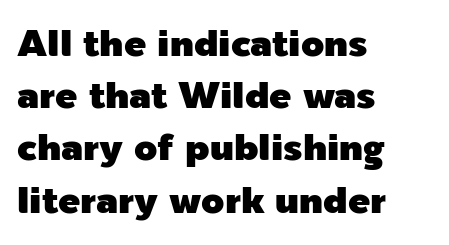
Each letter keeps its own natural width here, so spacing adapts to shape. How are the letters spaced? Ordinarily, with no added tracking. Descender tails drop into unmarked territory. Reading down the block, your eye returns to a fixed left position each line.
